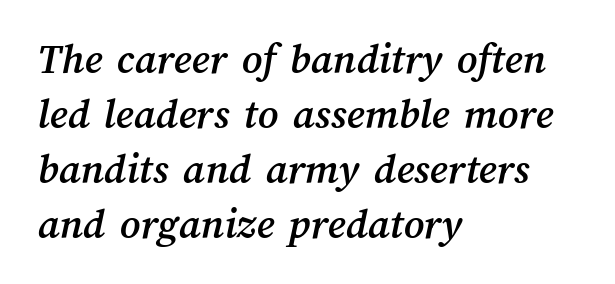
{"width": "normal", "stroke_contrast": "medium", "x_height": "medium", "monospaced": "no", "underline": "no", "align": "left", "line_spacing": "normal", "line_spacing_ratio": 1.25, "letter_spacing": "normal", "letter_spacing_em": 0.0, "glyph_px": 44}
